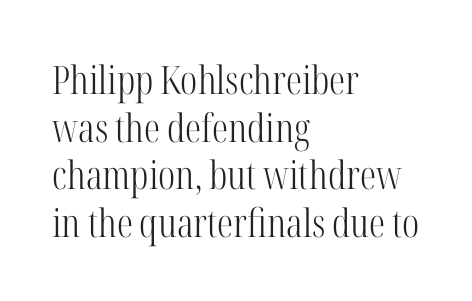
Proportional: the letters do not fall into vertical columns. The typeface chosen for these lines features serifs. Horizontally, the lines are justified to the leading edge only. Style check: upright. Heaviness? Minimal to ordinary, like unemphasized prose. Words appear dense and cohesive because spacing is normal.
